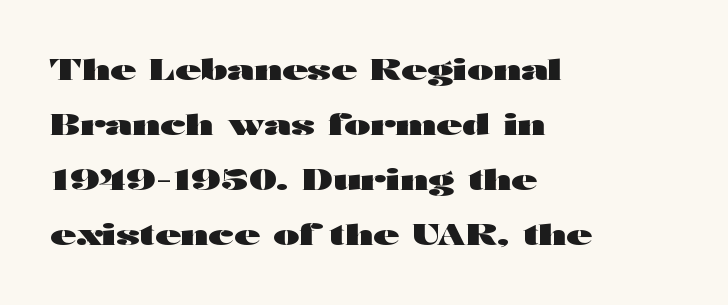
Ascenders rise straight up at ninety degrees. Descender tails drop into unmarked territory. Think of a printed novel: that variable character pitch is what you see here. The lines in this sample share a left origin and differ only in where they stop.
